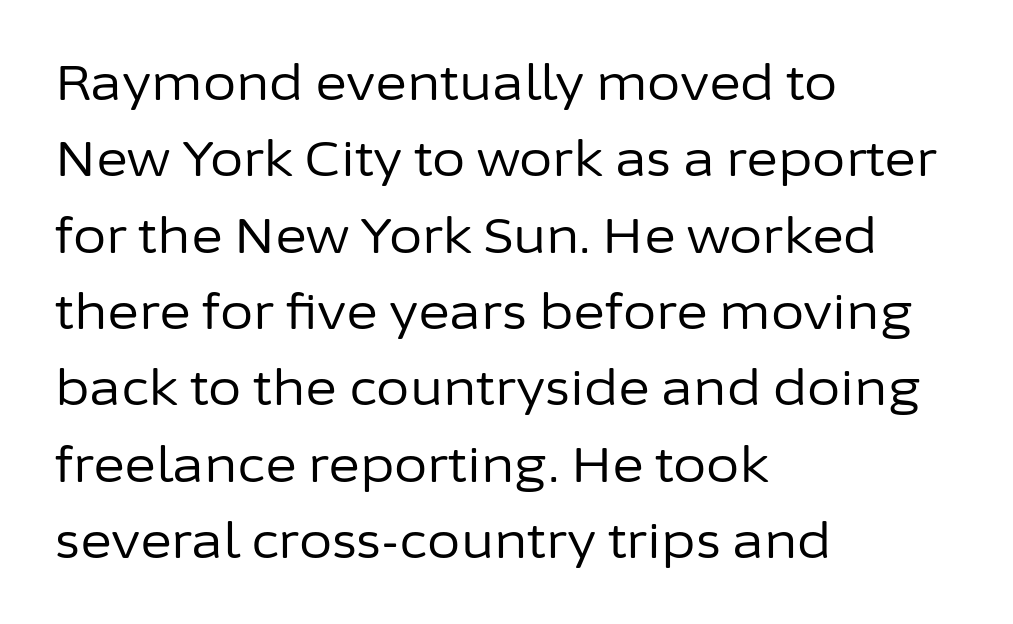
Q: Is the text bold? A: No.
Q: Is the text italic (slanted)? A: No, it is upright.
Q: Is the typeface a serif or a sans-serif typeface? A: Sans-serif.
Q: Is the text underlined? A: No.
Q: How is the paragraph aligned? A: Left-aligned.
Q: Is the spacing between letters normal or unusually wide? A: Normal.
Q: Is the spacing between lines tight, normal or loose? A: Normal.
Q: Width (condensed, normal, or wide)? A: Normal.
Q: Stroke contrast? A: Low.
Q: x-height? A: Medium.
Q: Monospaced? A: No.
